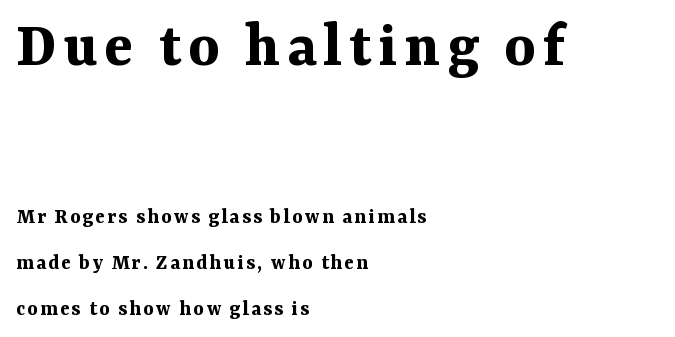
The image shows 66 px bold serif type, upright; set left-aligned, loose line spacing (2.08x), not underlined; the first (top) block is 3.0x larger; medium stroke contrast and a medium x-height.
